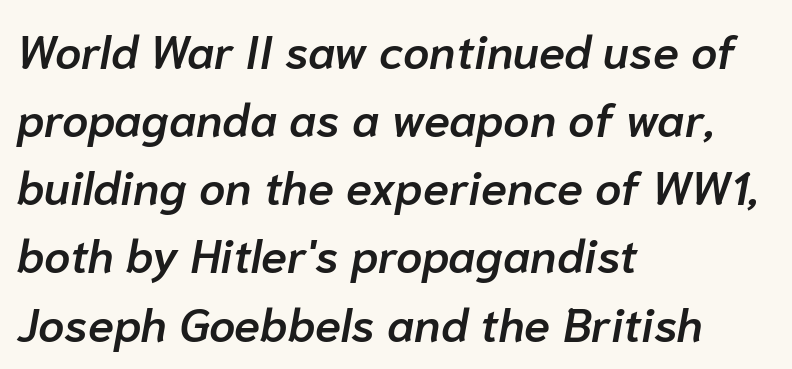
{"italic": "yes", "lean": "right", "slant_degrees": 10, "bold": "semi", "weight": "semibold", "width": "normal", "stroke_contrast": "low", "x_height": "medium", "monospaced": "no", "underline": "no", "align": "left", "line_spacing": "normal", "line_spacing_ratio": 1.45, "letter_spacing": "normal", "letter_spacing_em": 0.0, "glyph_px": 47}
